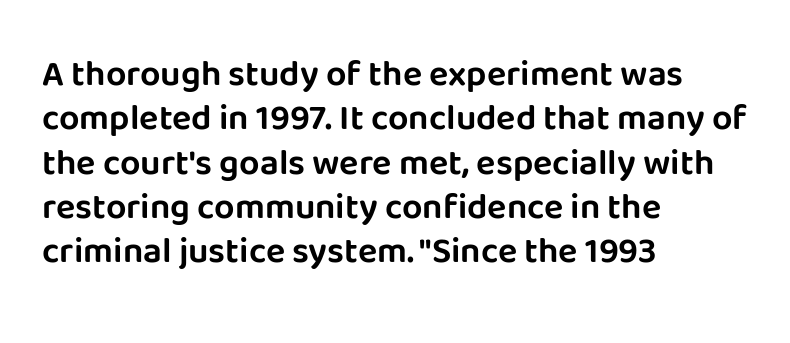
The image shows 36 px sans-serif type, upright; set left-aligned, line spacing 1.23x, normal letter spacing, not underlined; low stroke contrast and a large x-height.
